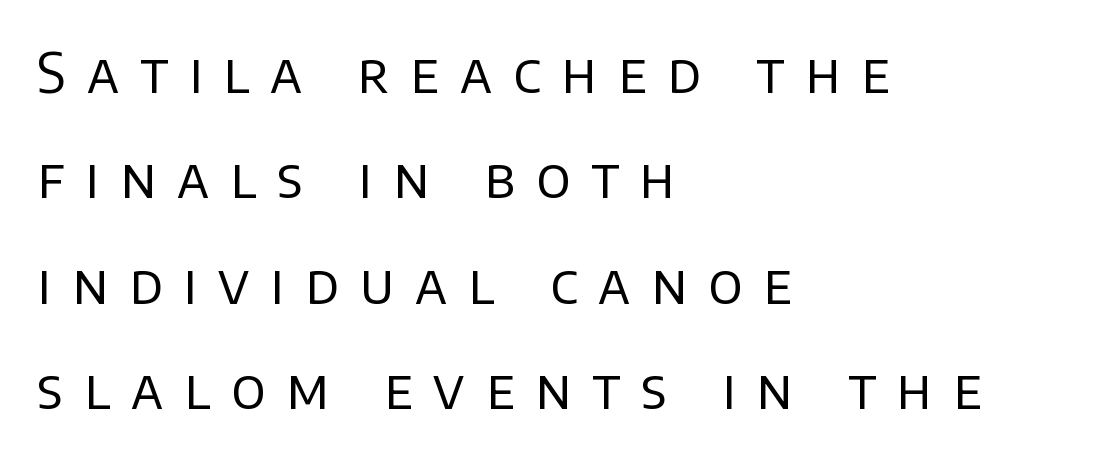
The image shows 54 px regular-weight sans-serif type, upright; set left-aligned, loose line spacing (1.95x), unusually wide letter spacing (+0.39 em), not underlined; low stroke contrast and a large x-height.
